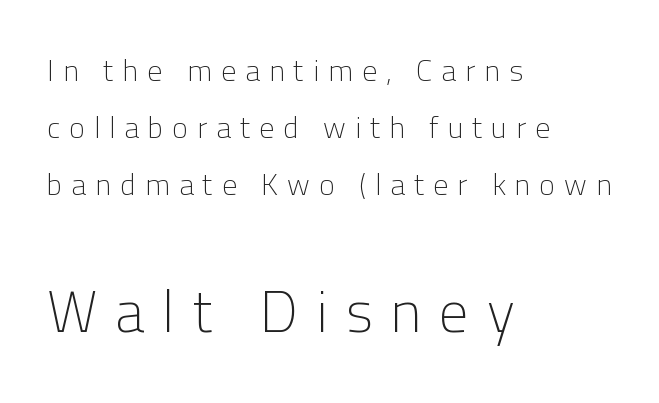
Q: Is the text bold? A: No.
Q: Is the text italic (slanted)? A: No, it is upright.
Q: Is the typeface a serif or a sans-serif typeface? A: Sans-serif.
Q: Is the text underlined? A: No.
Q: How is the paragraph aligned? A: Left-aligned.
Q: Is the spacing between letters normal or unusually wide? A: Unusually wide.
Q: Is the spacing between lines tight, normal or loose? A: Loose.
Q: Which block of text is set in a larger size, the first (top) or the second (bottom)? A: The second (bottom) one.
Q: Width (condensed, normal, or wide)? A: Normal.
Q: Stroke contrast? A: Low.
Q: x-height? A: Medium.
Q: Monospaced? A: No.
